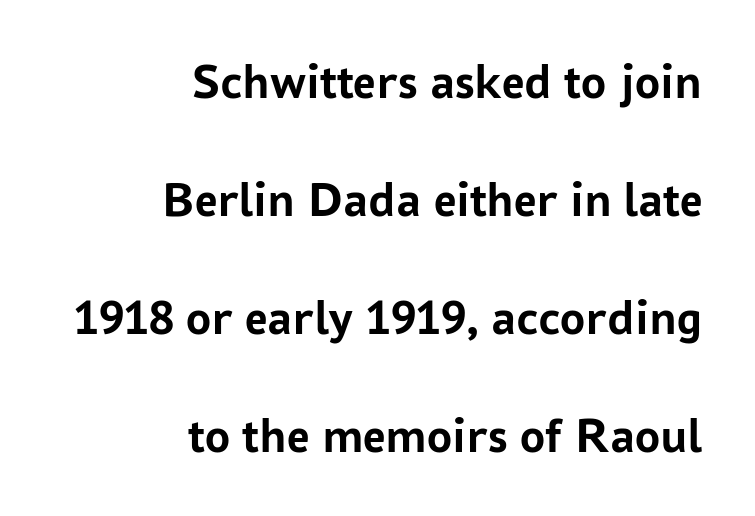
{"serif": "no", "italic": "no", "bold": "yes", "weight": "semibold", "width": "normal", "stroke_contrast": "low", "x_height": "medium", "monospaced": "no", "underline": "no", "align": "right", "line_spacing": "loose", "line_spacing_ratio": 2.36, "letter_spacing": "normal", "letter_spacing_em": 0.0, "glyph_px": 50}
